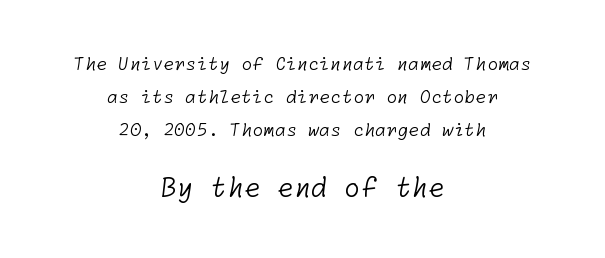
Q: Is the text bold? A: No.
Q: Is the text underlined? A: No.
Q: How is the paragraph aligned? A: Centered.
Q: Is the spacing between letters normal or unusually wide? A: Normal.
Q: Which block of text is set in a larger size, the first (top) or the second (bottom)? A: The second (bottom) one.
